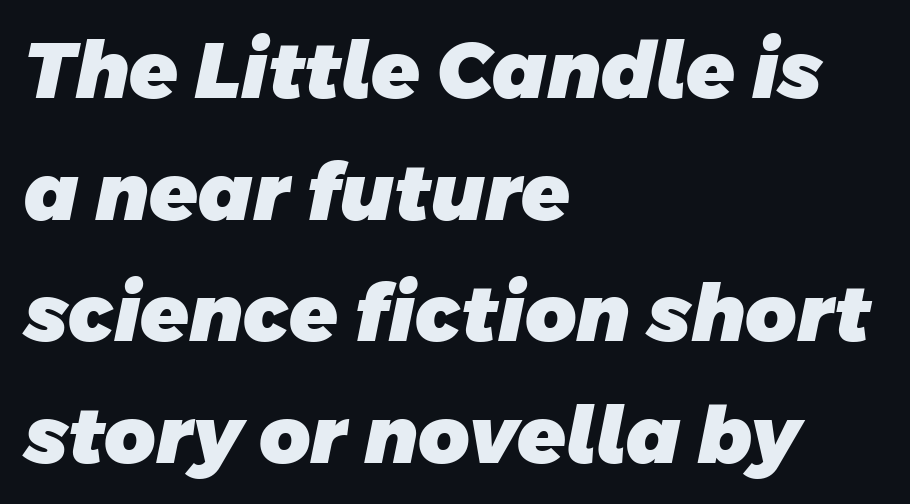
Q: Is the text bold? A: Yes.
Q: Is the typeface a serif or a sans-serif typeface? A: Sans-serif.
Q: Is the text underlined? A: No.
Q: How is the paragraph aligned? A: Left-aligned.
Q: Is the spacing between letters normal or unusually wide? A: Normal.
Q: Is the spacing between lines tight, normal or loose? A: Normal.
Q: Width (condensed, normal, or wide)? A: Normal.
Q: Stroke contrast? A: Low.
Q: x-height? A: Large.
Q: Monospaced? A: No.
